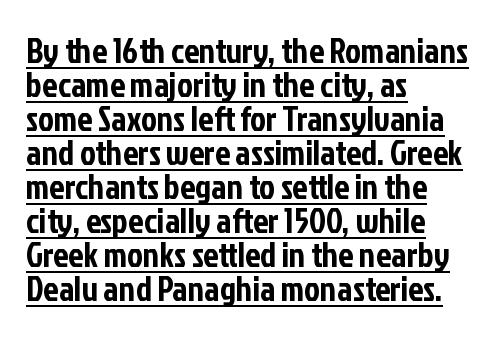
A typesetter would call this proportional, since set widths differ per character. The font family rendered here belongs to the sans-serif group. A rule runs beneath these lines of type. Closely set lines give the paragraph a compact silhouette.
